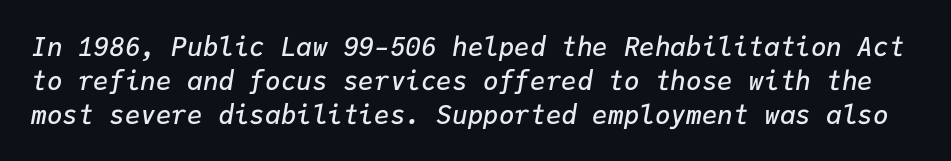
Q: Is the text bold? A: Semi-bold.
Q: Is the text italic (slanted)? A: Yes, it leans right by about 9 degrees.
Q: Is the text underlined? A: No.
Q: Is the spacing between letters normal or unusually wide? A: Normal.
Q: Is the spacing between lines tight, normal or loose? A: Normal.
